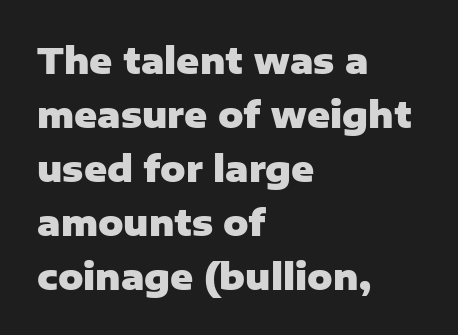
Q: Is the text bold? A: Yes.
Q: Is the text italic (slanted)? A: No, it is upright.
Q: Is the typeface a serif or a sans-serif typeface? A: Sans-serif.
Q: Is the text underlined? A: No.
Q: How is the paragraph aligned? A: Left-aligned.
Q: Is the spacing between letters normal or unusually wide? A: Normal.
Q: Is the spacing between lines tight, normal or loose? A: Normal.
Q: Width (condensed, normal, or wide)? A: Normal.
Q: Stroke contrast? A: Low.
Q: x-height? A: Medium.
Q: Monospaced? A: No.
